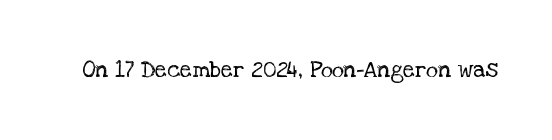
Q: Is the text bold? A: No.
Q: Is the text italic (slanted)? A: No, it is upright.
Q: Is the text underlined? A: No.
Q: Is the spacing between letters normal or unusually wide? A: Normal.
